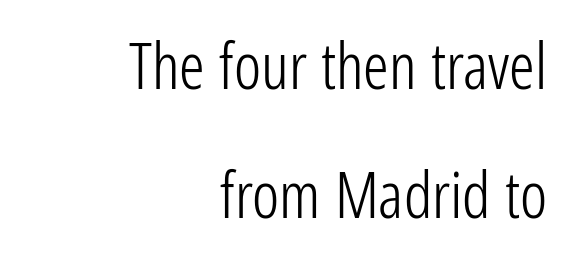
Q: Is the text bold? A: No.
Q: Is the text italic (slanted)? A: No, it is upright.
Q: Is the typeface a serif or a sans-serif typeface? A: Sans-serif.
Q: Is the text underlined? A: No.
Q: How is the paragraph aligned? A: Right-aligned.
Q: Is the spacing between letters normal or unusually wide? A: Normal.
Q: Is the spacing between lines tight, normal or loose? A: Loose.
Q: Width (condensed, normal, or wide)? A: Condensed.
Q: Stroke contrast? A: Low.
Q: x-height? A: Medium.
Q: Monospaced? A: No.
